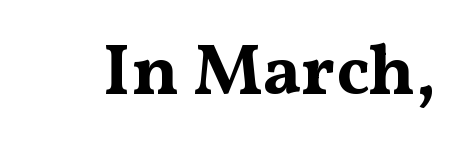
Q: Is the text bold? A: Yes.
Q: Is the text italic (slanted)? A: No, it is upright.
Q: Is the typeface a serif or a sans-serif typeface? A: Serif.
Q: Is the text underlined? A: No.
Q: Is the spacing between letters normal or unusually wide? A: Normal.
Q: Width (condensed, normal, or wide)? A: Wide.
Q: Stroke contrast? A: Medium.
Q: x-height? A: Medium.
Q: Monospaced? A: No.
